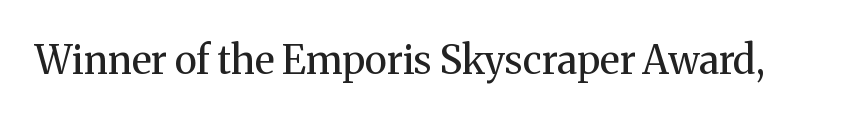
{"serif": "yes", "italic": "no", "bold": "no", "weight": "regular", "width": "normal", "stroke_contrast": "medium", "x_height": "medium", "monospaced": "no", "underline": "no", "letter_spacing": "normal", "letter_spacing_em": 0.0, "glyph_px": 39}
